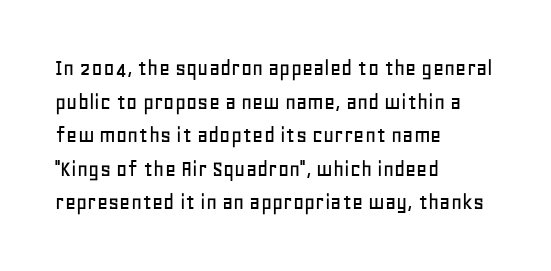
The image shows 24 px text type, upright; set left-aligned, normal line spacing (1.4x), normal letter spacing, not underlined.
